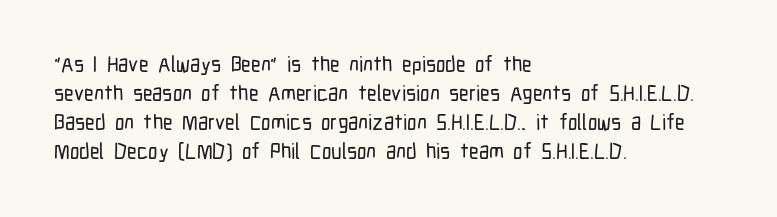
Q: Is the text italic (slanted)? A: No, it is upright.
Q: Is the text underlined? A: No.
Q: How is the paragraph aligned? A: Left-aligned.
Q: Is the spacing between letters normal or unusually wide? A: Normal.
Q: Is the spacing between lines tight, normal or loose? A: Normal.
